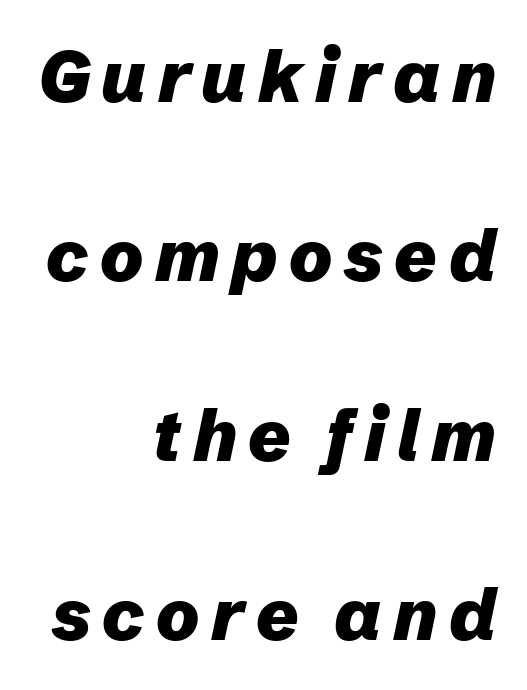
{"italic": "yes", "lean": "right", "slant_degrees": 12, "bold": "yes", "weight": "heavy", "width": "normal", "stroke_contrast": "low", "x_height": "medium", "monospaced": "no", "underline": "no", "align": "right", "line_spacing": "loose", "line_spacing_ratio": 2.49, "glyph_px": 72}
